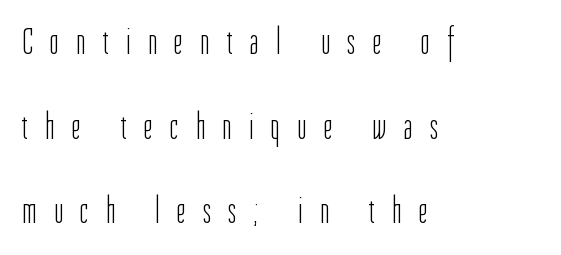
{"serif": "no", "italic": "no", "bold": "no", "weight": "light", "width": "condensed", "stroke_contrast": "low", "x_height": "medium", "monospaced": "no", "underline": "no", "align": "left", "line_spacing": "loose", "line_spacing_ratio": 2.29, "letter_spacing": "wide", "letter_spacing_em": 0.48, "glyph_px": 37}
